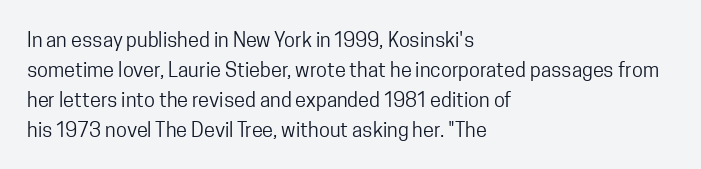
The image shows 20 px text type, upright; set left-aligned, normal line spacing (1.5x), normal letter spacing, not underlined.
